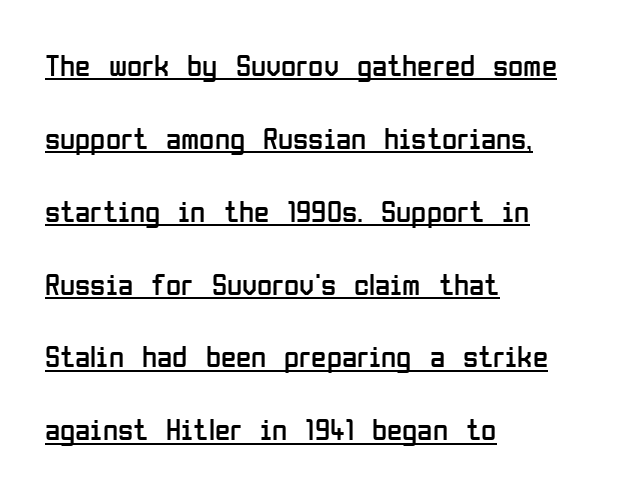
Q: Is the text bold? A: No.
Q: Is the text italic (slanted)? A: No, it is upright.
Q: Is the typeface a serif or a sans-serif typeface? A: Sans-serif.
Q: Is the text underlined? A: Yes.
Q: How is the paragraph aligned? A: Left-aligned.
Q: Is the spacing between letters normal or unusually wide? A: Normal.
Q: Is the spacing between lines tight, normal or loose? A: Loose.
Q: Width (condensed, normal, or wide)? A: Condensed.
Q: Stroke contrast? A: Low.
Q: x-height? A: Medium.
Q: Monospaced? A: No.
